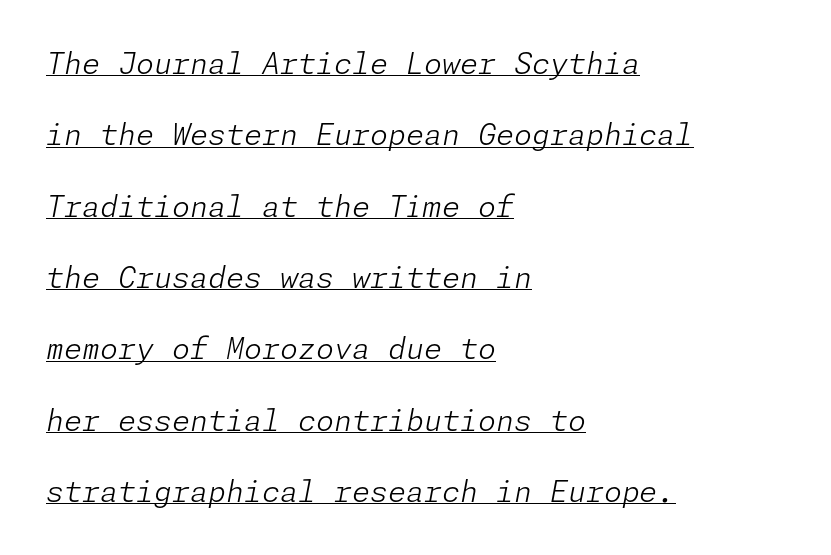
Posture: slanted. Airy leading. Bold? No — there's no thickening of the strokes. Underline: present. This rendering leaves character spacing at its baseline value.
